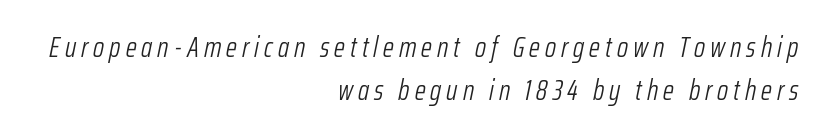
A bare baseline throughout the passage. The rendering uses natural spacing where letterforms have individual widths. The text carries the slant typical of an italic or oblique font. The vertical gap from one line to the next is medium. These lines stack with their right ends in a neat column. Counters stay open thanks to moderate or lighter strokes.
